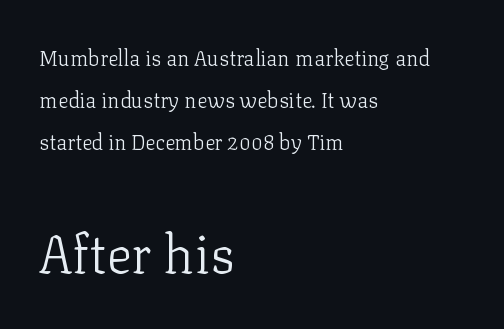
{"serif": "yes", "italic": "no", "bold": "no", "weight": "light", "width": "normal", "stroke_contrast": "low", "x_height": "medium", "monospaced": "no", "underline": "no", "align": "left", "line_spacing": "loose", "line_spacing_ratio": 1.99, "letter_spacing": "normal", "letter_spacing_em": 0.0, "larger_block": "second", "size_ratio": 2.52, "glyph_px": 53}
